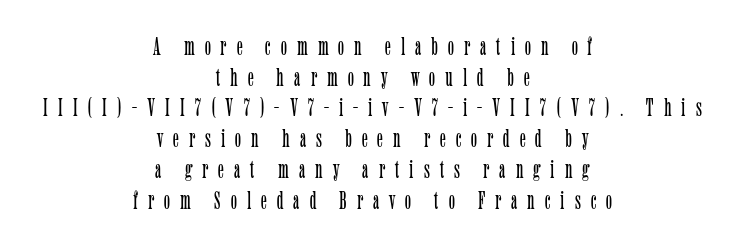
Q: Is the text bold? A: No.
Q: Is the text italic (slanted)? A: No, it is upright.
Q: Is the text underlined? A: No.
Q: How is the paragraph aligned? A: Centered.
Q: Is the spacing between letters normal or unusually wide? A: Unusually wide.
